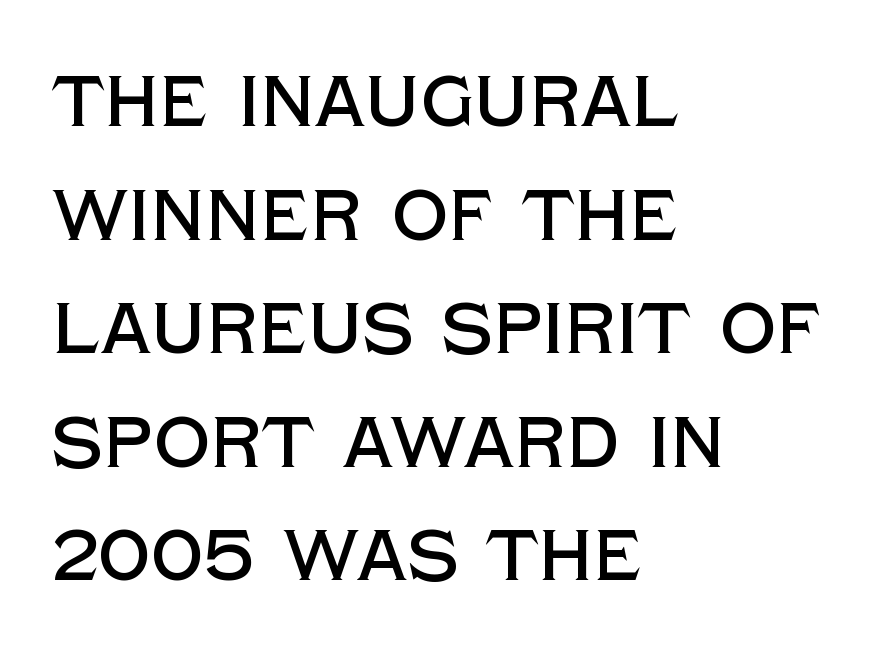
The image shows 71 px sans-serif type, upright; set left-aligned, normal line spacing (1.6x), normal letter spacing, not underlined; a large x-height.
